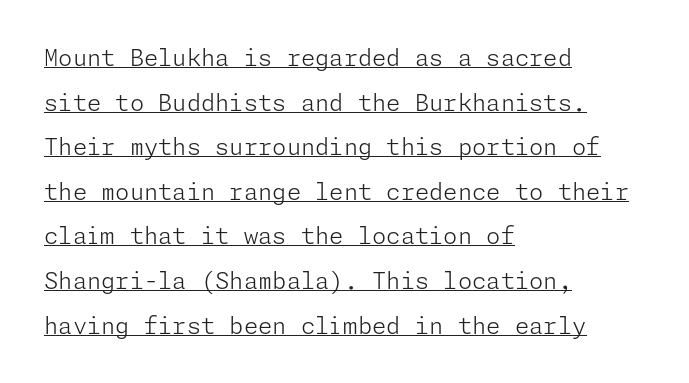
Q: Is the text bold? A: No.
Q: Is the text italic (slanted)? A: No, it is upright.
Q: Is the text underlined? A: Yes.
Q: How is the paragraph aligned? A: Left-aligned.
Q: Is the spacing between letters normal or unusually wide? A: Normal.
Q: Is the spacing between lines tight, normal or loose? A: Loose.
